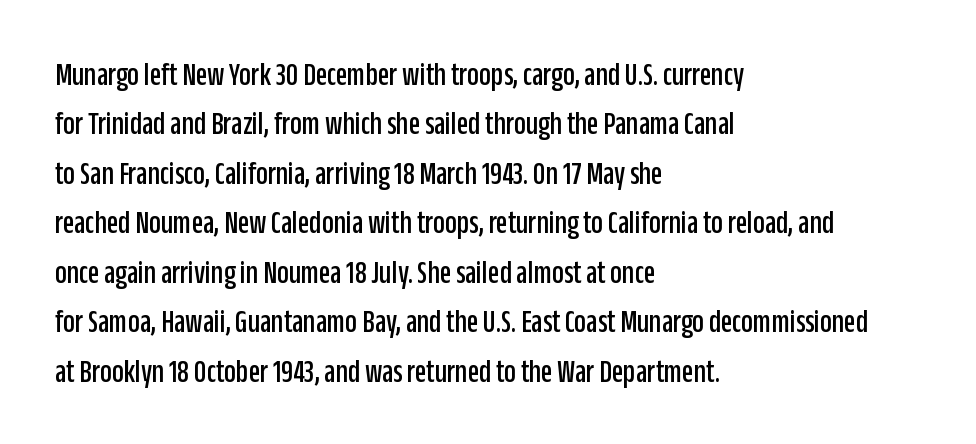
The image shows 33 px condensed sans-serif type, upright; set left-aligned, normal line spacing (1.5x), normal letter spacing, not underlined; low stroke contrast and a large x-height.
